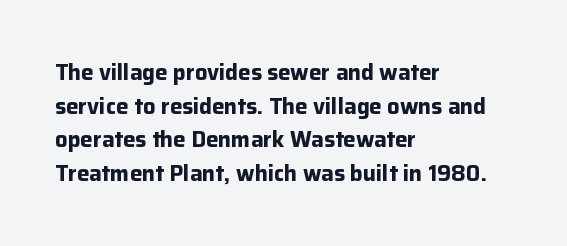
Q: Is the text bold? A: Yes.
Q: Is the text italic (slanted)? A: No, it is upright.
Q: Is the text underlined? A: No.
Q: How is the paragraph aligned? A: Left-aligned.
Q: Is the spacing between letters normal or unusually wide? A: Normal.
Q: Is the spacing between lines tight, normal or loose? A: Normal.
